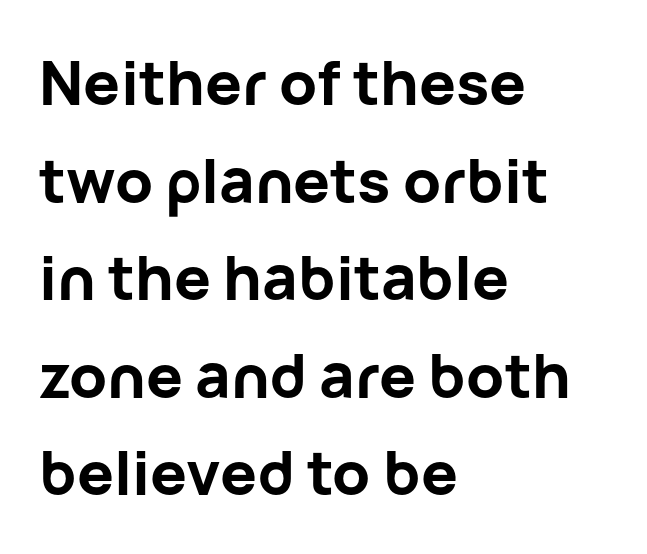
{"serif": "no", "italic": "no", "bold": "yes", "weight": "bold", "width": "normal", "stroke_contrast": "low", "x_height": "medium", "monospaced": "no", "underline": "no", "align": "left", "line_spacing": "normal", "line_spacing_ratio": 1.6, "letter_spacing": "normal", "letter_spacing_em": 0.0, "glyph_px": 61}
